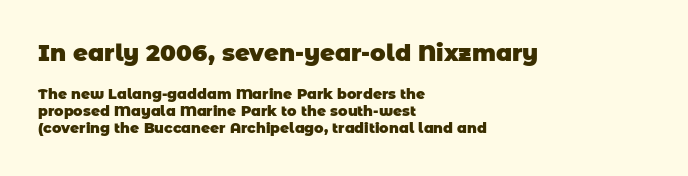
Q: Is the text bold? A: Yes.
Q: Is the text underlined? A: No.
Q: How is the paragraph aligned? A: Left-aligned.
Q: Is the spacing between letters normal or unusually wide? A: Normal.
Q: Which block of text is set in a larger size, the first (top) or the second (bottom)? A: The first (top) one.
